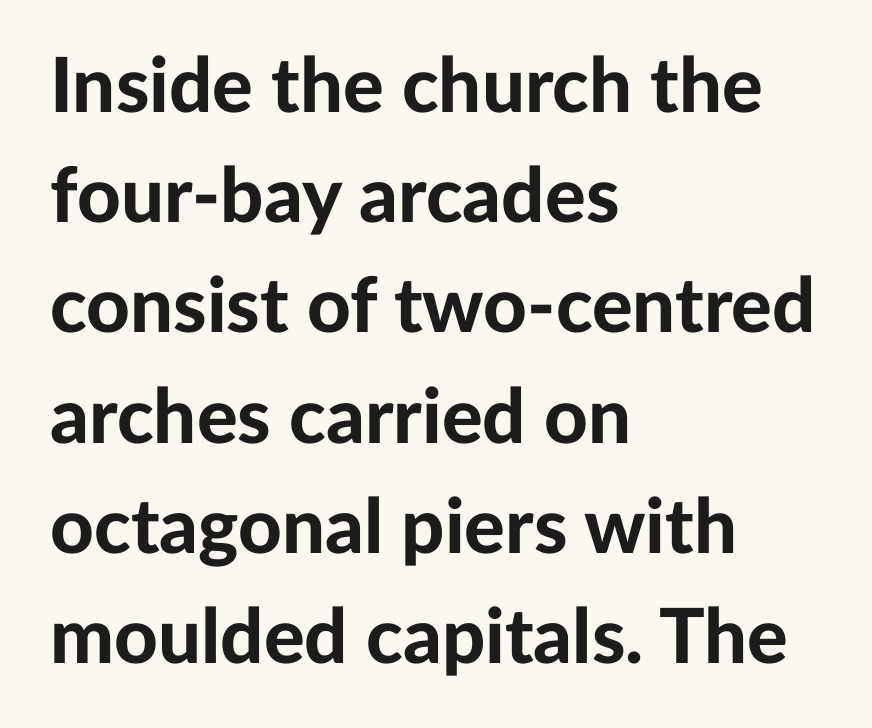
A dark, heavy texture on the line: the type is bold. Unlike italic type, these characters show no tilt at all. Words appear dense and cohesive because spacing is normal. Leading matches the norm, producing a regular column. Beneath every word, the page is bare. Alignment: flush left.
